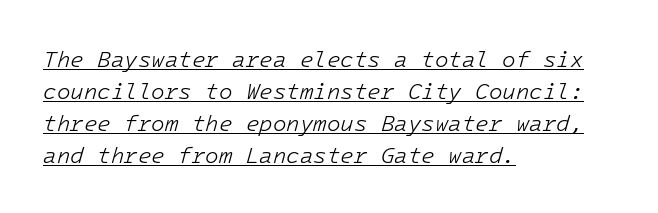
Q: Is the text bold? A: No.
Q: Is the text italic (slanted)? A: Yes, it leans right by about 16 degrees.
Q: Is the text underlined? A: Yes.
Q: How is the paragraph aligned? A: Left-aligned.
Q: Is the spacing between letters normal or unusually wide? A: Normal.
Q: Is the spacing between lines tight, normal or loose? A: Normal.
